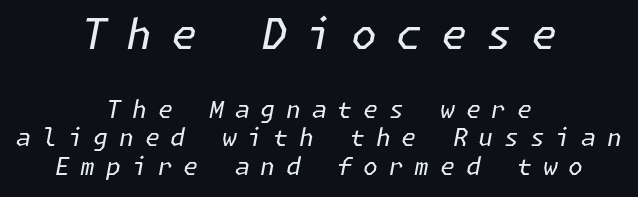
Is the stroke heavy? The answer is a plain regular-or-lighter. Rendered with sloped, italic letterforms. These two chunks differ in scale, with the top chunk taking the larger measure. A clean baseline with only descenders dipping below it. Layout note: lines centered.
